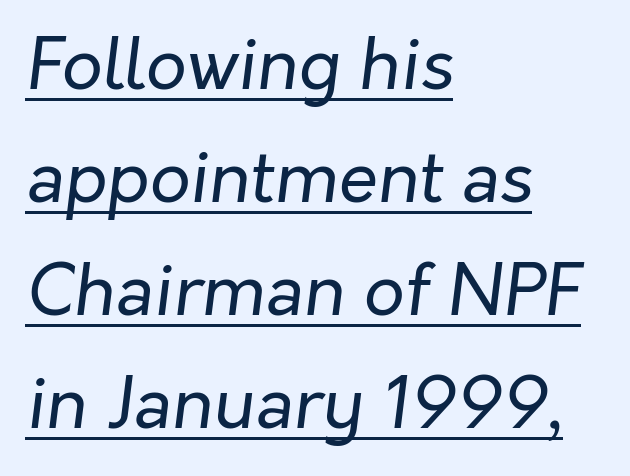
Q: Is the text bold? A: No.
Q: Is the text italic (slanted)? A: Yes, it leans right by about 7 degrees.
Q: Is the text underlined? A: Yes.
Q: How is the paragraph aligned? A: Left-aligned.
Q: Is the spacing between letters normal or unusually wide? A: Normal.
Q: Is the spacing between lines tight, normal or loose? A: Normal.
Q: Width (condensed, normal, or wide)? A: Normal.
Q: Stroke contrast? A: Low.
Q: x-height? A: Medium.
Q: Monospaced? A: No.
